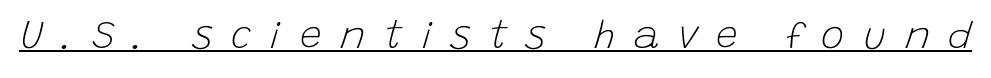
The image shows 39 px light type, italic (leaning right); set unusually wide letter spacing (+0.47 em), underlined; low stroke contrast and a large x-height.
